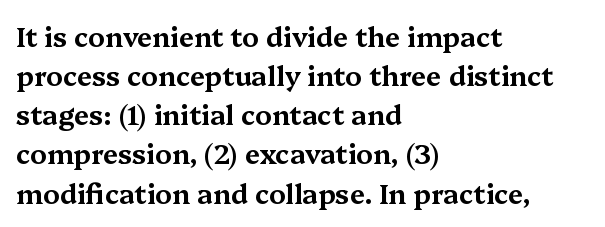
The image shows 27 px text type, upright; set left-aligned, normal line spacing (1.45x), normal letter spacing, not underlined.
